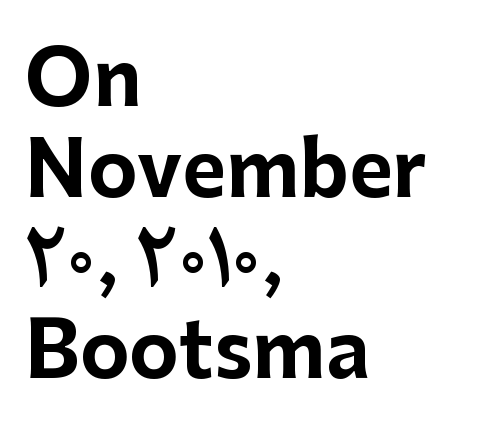
{"serif": "no", "italic": "no", "bold": "yes", "weight": "bold", "width": "normal", "stroke_contrast": "low", "x_height": "medium", "monospaced": "no", "underline": "no", "align": "left", "line_spacing_ratio": 1.21, "letter_spacing": "normal", "letter_spacing_em": 0.0, "glyph_px": 75}
